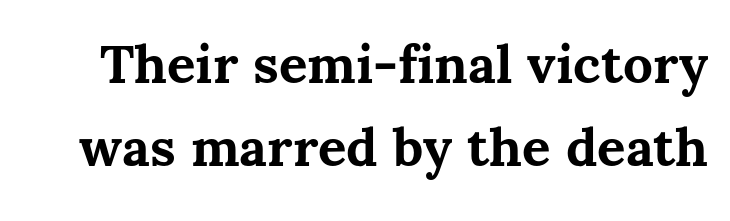
Q: Is the text bold? A: Yes.
Q: Is the text italic (slanted)? A: No, it is upright.
Q: Is the text underlined? A: No.
Q: Is the spacing between letters normal or unusually wide? A: Normal.
Q: Is the spacing between lines tight, normal or loose? A: Normal.
Q: Width (condensed, normal, or wide)? A: Normal.
Q: Stroke contrast? A: Medium.
Q: x-height? A: Medium.
Q: Monospaced? A: No.
